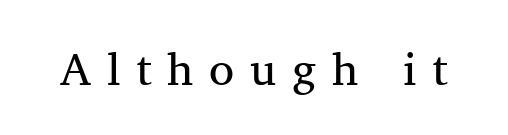
{"serif": "yes", "italic": "no", "bold": "no", "weight": "regular", "width": "normal", "stroke_contrast": "medium", "x_height": "medium", "monospaced": "no", "underline": "no", "letter_spacing": "wide", "letter_spacing_em": 0.34, "glyph_px": 46}
